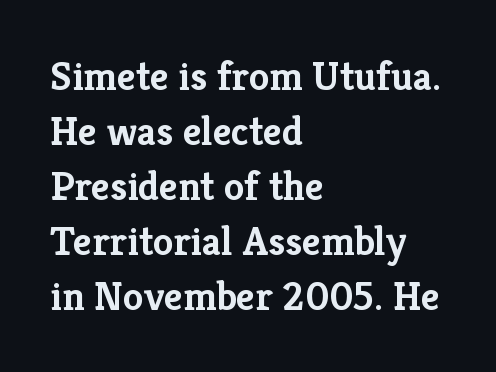
One-word summary of the alignment: left. The letters sit at their default tracking, neither squeezed nor spread. Weight: bold. Spacing verdict: proportional, widths tailored to each character. Notice how descenders clear the ascenders below comfortably — that's standard leading. In terms of letterform style, serifs are clearly present.
